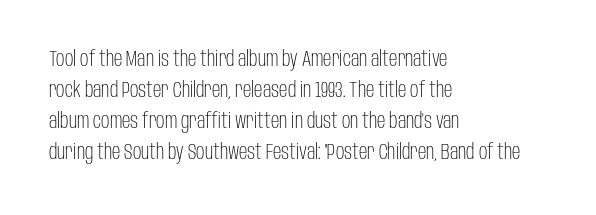
No chunkiness to these letters — they're not bold. The area under the type is left untouched. This rendering uses left alignment, leaving the right contour irregular. The font's upright variant was chosen for this text. Compared with typical body copy, the letter spacing here is the same.
